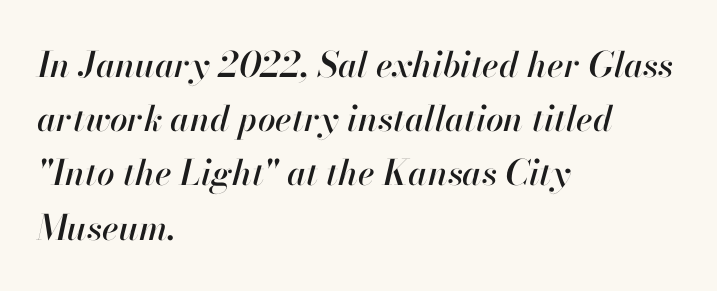
The image shows 35 px text type, italic (leaning right); set left-aligned, normal line spacing (1.55x), normal letter spacing, not underlined; high stroke contrast and a small x-height.
